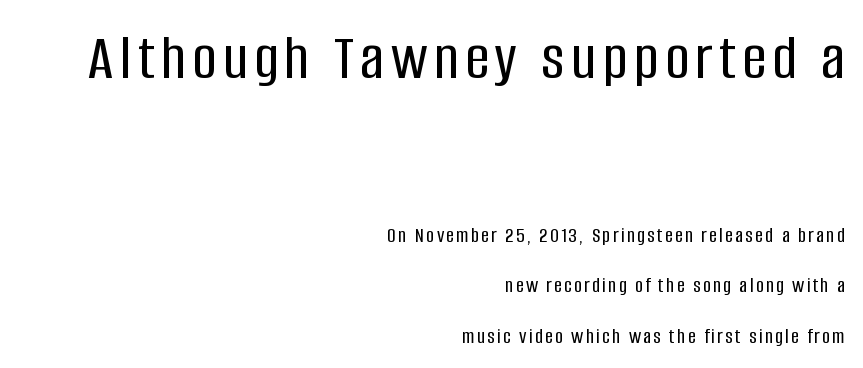
The passage shown is typeset with a sans-serif family. Type size steps down from the first block to the second. Posture: vertical. Line spacing here is loose.
